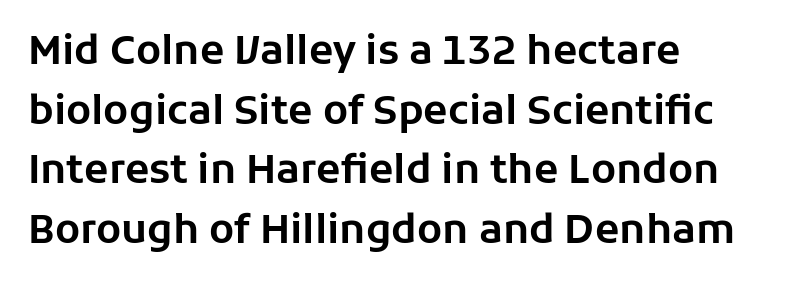
Q: Is the text italic (slanted)? A: No, it is upright.
Q: Is the typeface a serif or a sans-serif typeface? A: Sans-serif.
Q: Is the text underlined? A: No.
Q: How is the paragraph aligned? A: Left-aligned.
Q: Is the spacing between letters normal or unusually wide? A: Normal.
Q: Is the spacing between lines tight, normal or loose? A: Normal.
Q: Width (condensed, normal, or wide)? A: Normal.
Q: Stroke contrast? A: Low.
Q: x-height? A: Medium.
Q: Monospaced? A: No.
